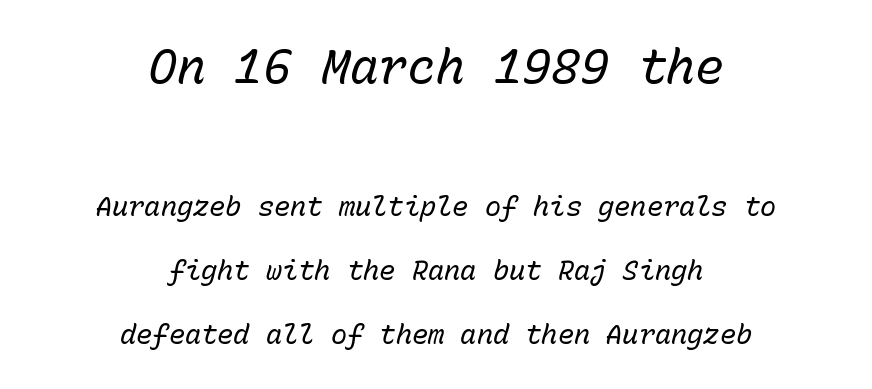
{"italic": "yes", "lean": "right", "slant_degrees": 15, "bold": "no", "weight": "regular", "width": "normal", "stroke_contrast": "low", "x_height": "medium", "monospaced": "yes", "underline": "no", "align": "center", "line_spacing": "loose", "line_spacing_ratio": 2.38, "letter_spacing": "normal", "letter_spacing_em": 0.0, "larger_block": "first", "size_ratio": 1.78, "glyph_px": 48}
